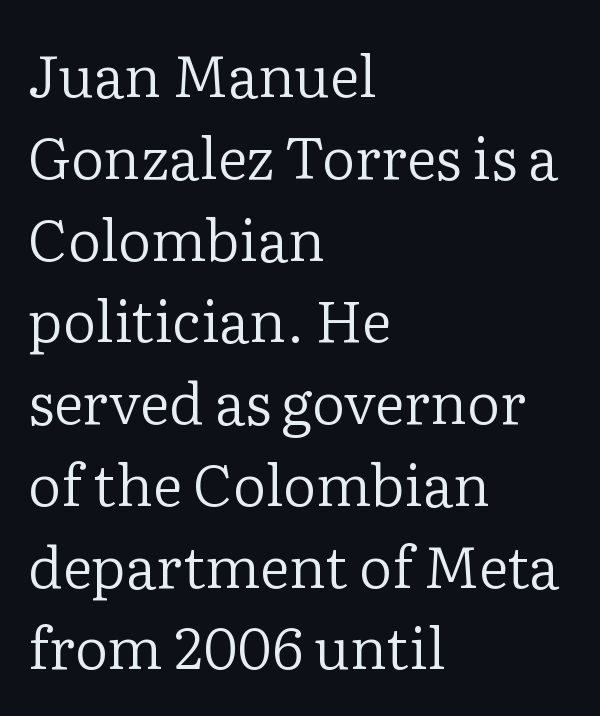
{"serif": "yes", "italic": "no", "bold": "no", "weight": "regular", "width": "normal", "stroke_contrast": "low", "x_height": "medium", "monospaced": "no", "underline": "no", "align": "left", "line_spacing": "normal", "line_spacing_ratio": 1.41, "letter_spacing": "normal", "letter_spacing_em": 0.0, "glyph_px": 58}
